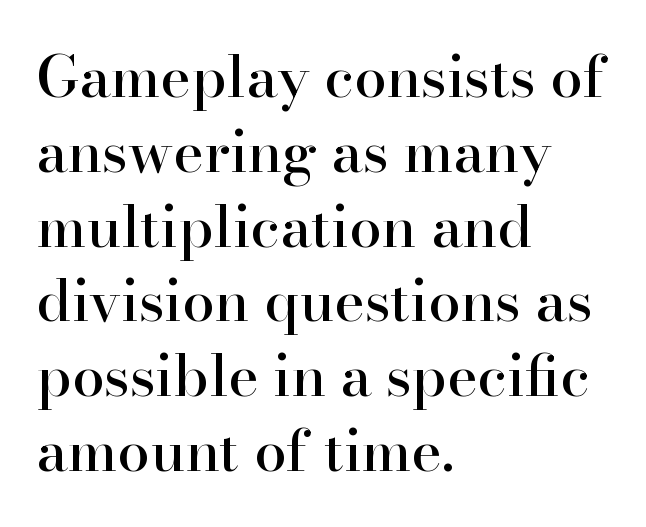
The image shows 58 px serif type, upright; set left-aligned, normal line spacing (1.29x), normal letter spacing, not underlined; high stroke contrast and a small x-height.
